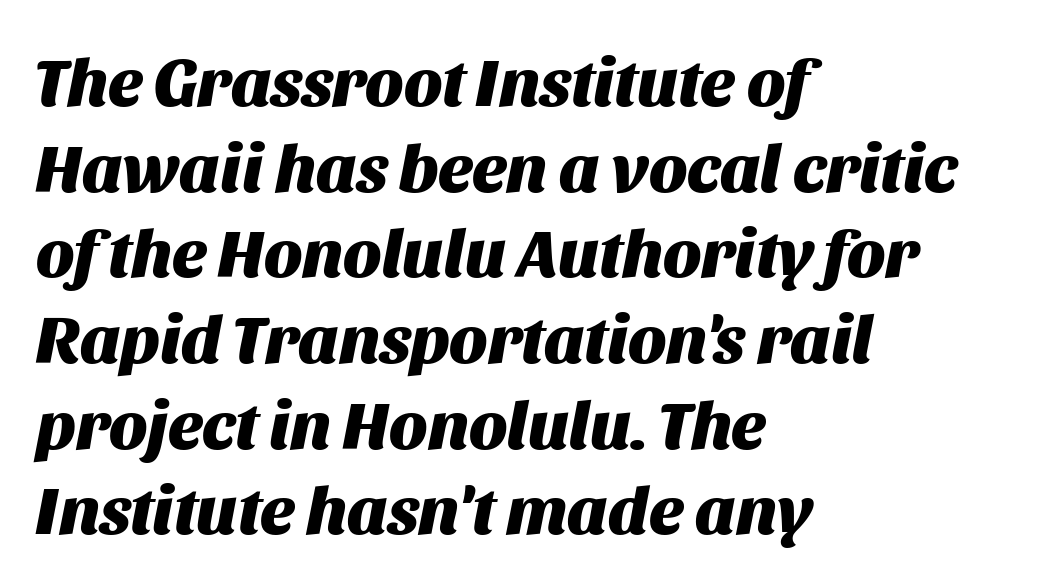
Q: Is the text bold? A: Yes.
Q: Is the text italic (slanted)? A: Yes, it leans right by about 11 degrees.
Q: Is the text underlined? A: No.
Q: How is the paragraph aligned? A: Left-aligned.
Q: Is the spacing between letters normal or unusually wide? A: Normal.
Q: Is the spacing between lines tight, normal or loose? A: Normal.
Q: Width (condensed, normal, or wide)? A: Normal.
Q: Stroke contrast? A: Medium.
Q: x-height? A: Large.
Q: Monospaced? A: No.
